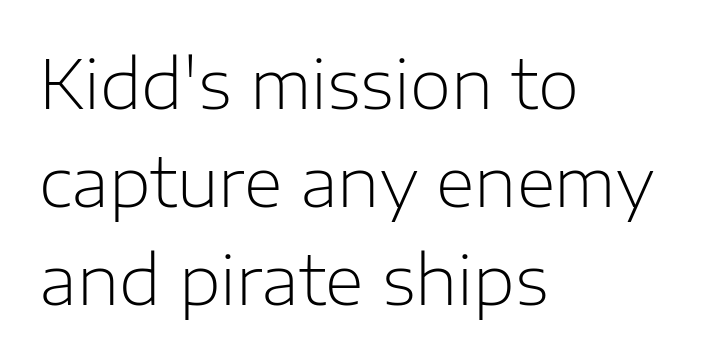
{"serif": "no", "italic": "no", "bold": "no", "weight": "light", "width": "normal", "stroke_contrast": "low", "x_height": "medium", "monospaced": "no", "underline": "no", "align": "left", "line_spacing": "normal", "line_spacing_ratio": 1.46, "letter_spacing": "normal", "letter_spacing_em": 0.0, "glyph_px": 67}
